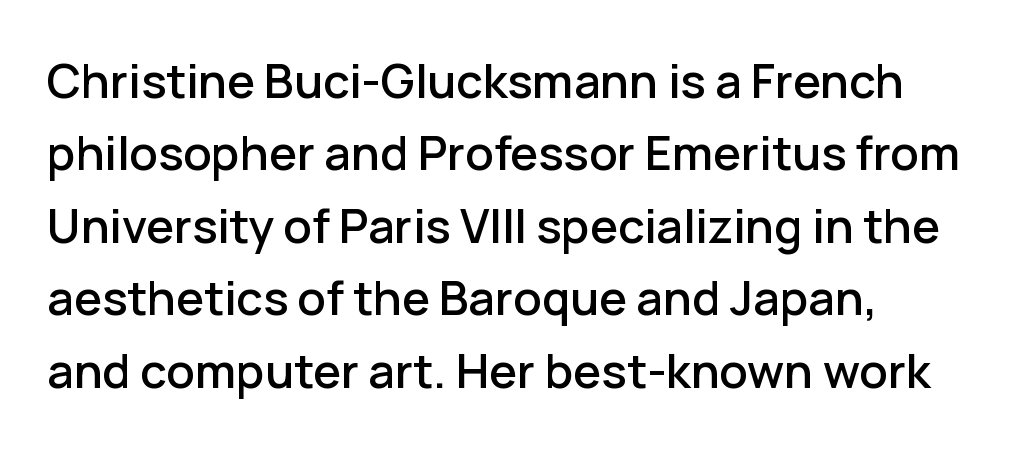
Q: Is the text italic (slanted)? A: No, it is upright.
Q: Is the typeface a serif or a sans-serif typeface? A: Sans-serif.
Q: Is the text underlined? A: No.
Q: Is the spacing between letters normal or unusually wide? A: Normal.
Q: Is the spacing between lines tight, normal or loose? A: Normal.
Q: Width (condensed, normal, or wide)? A: Normal.
Q: Stroke contrast? A: Low.
Q: x-height? A: Medium.
Q: Monospaced? A: No.
